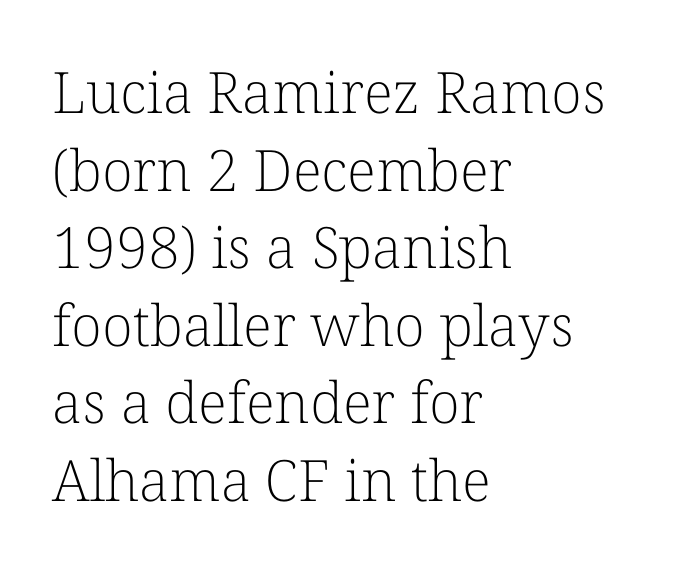
Q: Is the text bold? A: No.
Q: Is the text italic (slanted)? A: No, it is upright.
Q: Is the typeface a serif or a sans-serif typeface? A: Serif.
Q: Is the text underlined? A: No.
Q: How is the paragraph aligned? A: Left-aligned.
Q: Is the spacing between letters normal or unusually wide? A: Normal.
Q: Is the spacing between lines tight, normal or loose? A: Normal.
Q: Width (condensed, normal, or wide)? A: Normal.
Q: Stroke contrast? A: Low.
Q: x-height? A: Medium.
Q: Monospaced? A: No.
